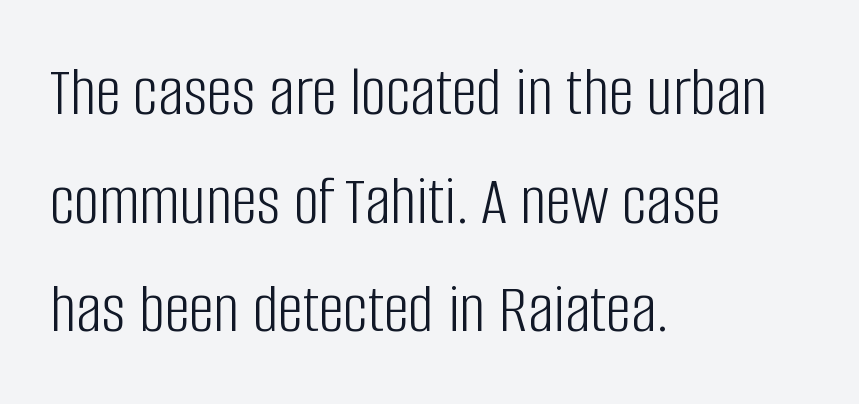
The image shows 71 px light, condensed sans-serif type, upright; set left-aligned, normal line spacing (1.53x), normal letter spacing, not underlined; low stroke contrast and a large x-height.
